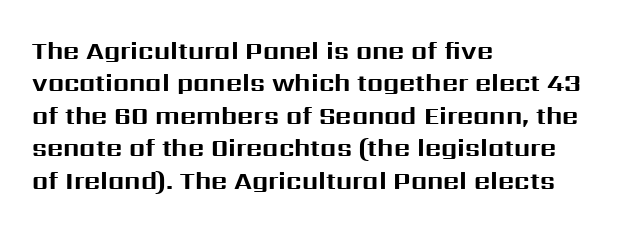
{"italic": "no", "bold": "yes", "underline": "no", "align": "left", "line_spacing": "normal", "line_spacing_ratio": 1.3, "letter_spacing": "normal", "letter_spacing_em": 0.0, "glyph_px": 25}
